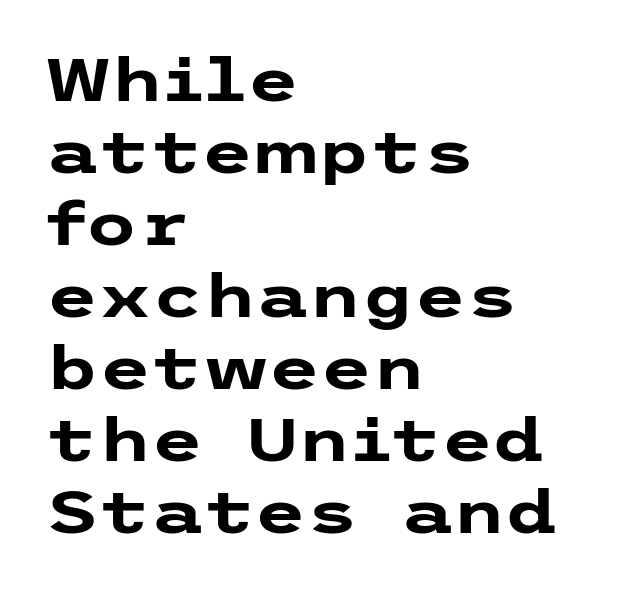
Q: Is the text bold? A: Yes.
Q: Is the text italic (slanted)? A: No, it is upright.
Q: Is the typeface a serif or a sans-serif typeface? A: Sans-serif.
Q: Is the text underlined? A: No.
Q: How is the paragraph aligned? A: Left-aligned.
Q: Is the spacing between letters normal or unusually wide? A: Normal.
Q: Width (condensed, normal, or wide)? A: Wide.
Q: Stroke contrast? A: Low.
Q: x-height? A: Medium.
